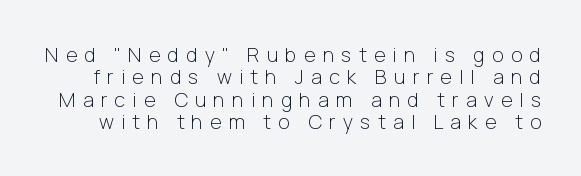
The image shows 20 px text type, upright; set tight line spacing (1.12x), unusually wide letter spacing (+0.36 em), not underlined.
